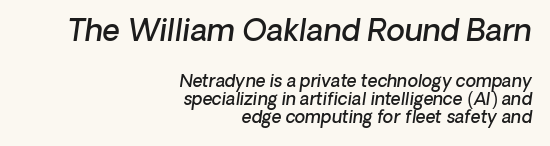
One glance says dense: line gaps are narrower than usual. Descenders hang freely into open space. Slant detected: the letters are inclined. Think of a printed novel: that variable character pitch is what you see here. If you squint, the top block still reads clearly — it's the larger of the two.
